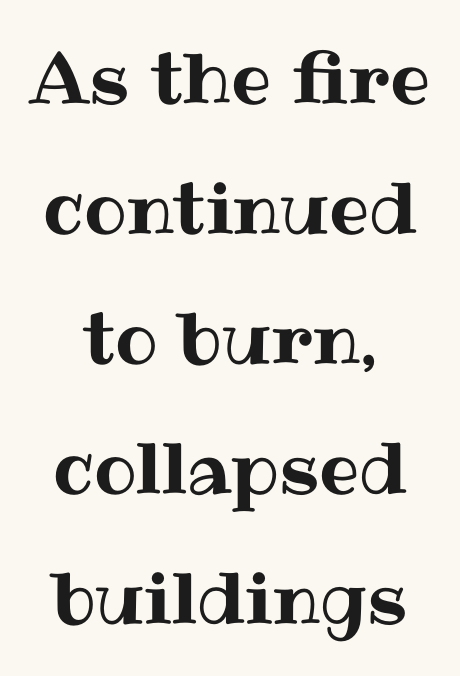
{"italic": "no", "width": "normal", "stroke_contrast": "medium", "x_height": "medium", "monospaced": "no", "underline": "no", "align": "center", "line_spacing_ratio": 1.83, "letter_spacing": "normal", "letter_spacing_em": 0.0, "glyph_px": 71}
